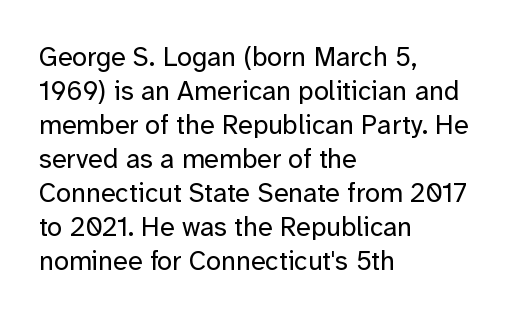
{"italic": "no", "bold": "no", "underline": "no", "align": "left", "line_spacing": "normal", "line_spacing_ratio": 1.26, "letter_spacing": "normal", "letter_spacing_em": 0.0, "glyph_px": 27}
